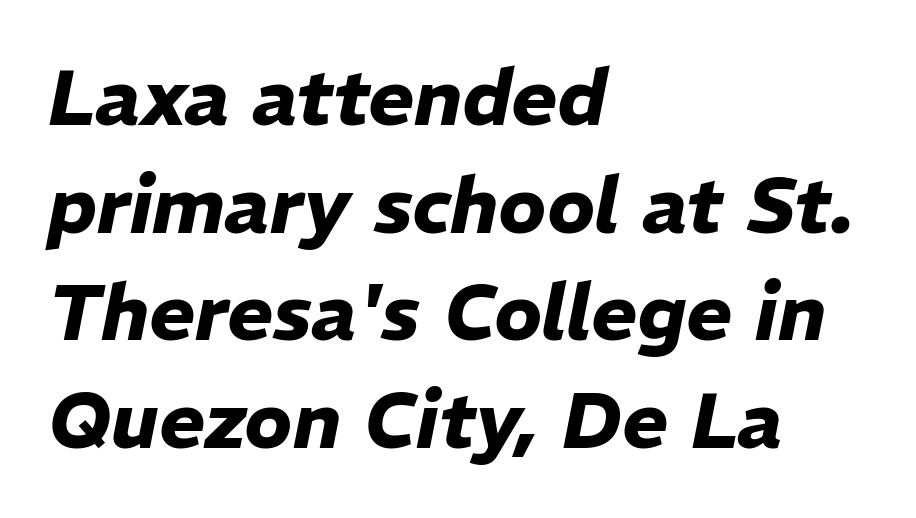
A clean baseline with only descenders dipping below it. Caption: multi-line text, flush left, ragged right. Reading down the column, the eye jumps a familiar distance to each next line. The face used here is proportionally spaced, like ordinary book or web type. Does the lettering tilt? It does — this is italic. The passage shown is emphatically bold.
